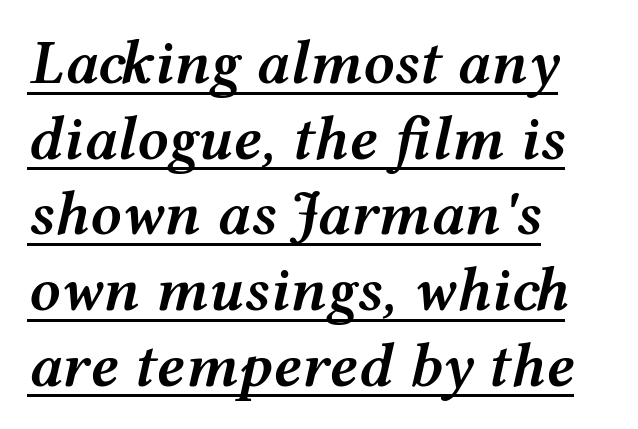
Standard letterfit; no display-style spreading of the glyphs. Which margin do the lines hug? The left one — the right edge is uneven. In terms of weight, the rendering is demibold, just under bold. Tall strokes in this sample are angled rather than plumb.
